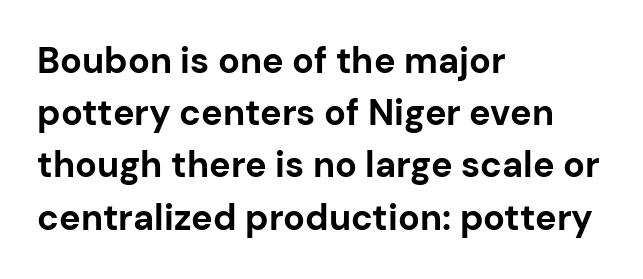
Q: Is the text bold? A: Yes.
Q: Is the text italic (slanted)? A: No, it is upright.
Q: Is the typeface a serif or a sans-serif typeface? A: Sans-serif.
Q: Is the text underlined? A: No.
Q: How is the paragraph aligned? A: Left-aligned.
Q: Is the spacing between letters normal or unusually wide? A: Normal.
Q: Is the spacing between lines tight, normal or loose? A: Normal.
Q: Width (condensed, normal, or wide)? A: Normal.
Q: Stroke contrast? A: Low.
Q: x-height? A: Medium.
Q: Monospaced? A: No.
